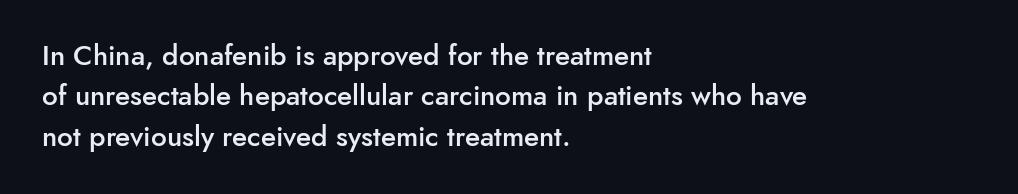
Q: Is the text bold? A: Semi-bold.
Q: Is the text italic (slanted)? A: No, it is upright.
Q: Is the typeface a serif or a sans-serif typeface? A: Sans-serif.
Q: Is the text underlined? A: No.
Q: How is the paragraph aligned? A: Left-aligned.
Q: Is the spacing between letters normal or unusually wide? A: Normal.
Q: Is the spacing between lines tight, normal or loose? A: Normal.
Q: Width (condensed, normal, or wide)? A: Normal.
Q: Stroke contrast? A: Low.
Q: x-height? A: Small.
Q: Monospaced? A: No.
